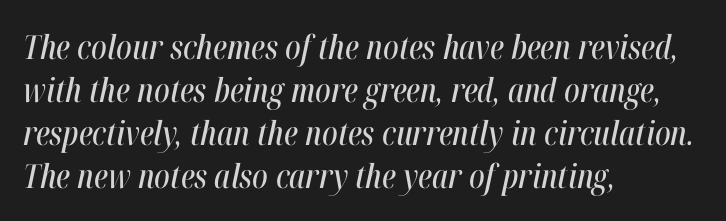
{"italic": "yes", "lean": "right", "slant_degrees": 12, "width": "condensed", "stroke_contrast": "high", "x_height": "medium", "monospaced": "no", "underline": "no", "align": "left", "line_spacing": "normal", "line_spacing_ratio": 1.3, "letter_spacing": "normal", "letter_spacing_em": 0.0, "glyph_px": 33}
